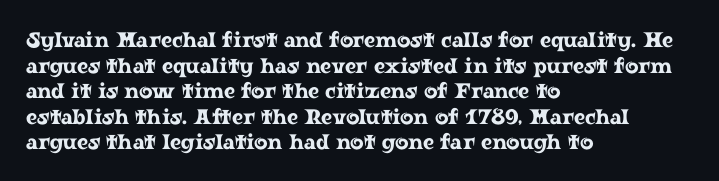
{"italic": "no", "underline": "no", "align": "left", "line_spacing_ratio": 1.22, "letter_spacing": "normal", "letter_spacing_em": 0.0, "glyph_px": 21}
